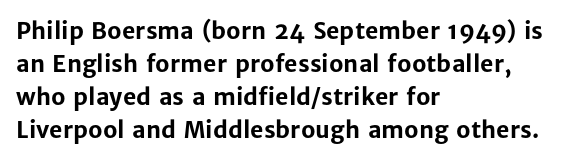
The gaps between neighbouring characters are ordinary and unremarkable. A dark, heavy texture on the line: the type is bold. Leftover space on each line is placed entirely after the last word. Reading down the column, the eye jumps a familiar distance to each next line. This is the regular roman posture of the typeface.
